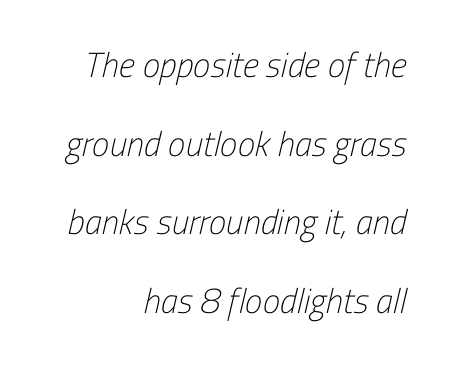
This rendering uses right alignment, leaving the left contour irregular. A typesetter would call this proportional, since set widths differ per character. No word sits above an underline. Type style note: lacks serifs. The letterforms sit shoulder to shoulder at normal distance.
